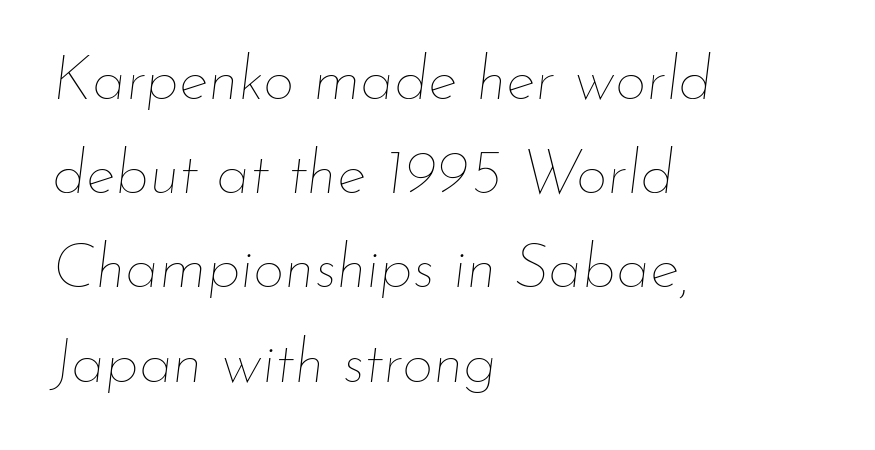
Alignment: flush left. The leading is moderate, giving the passage an even texture. Descender tails drop into unmarked territory. The cut favours lightness, reaching ordinary text weight at its darkest. The typography opts for an oblique posture over an upright one.
